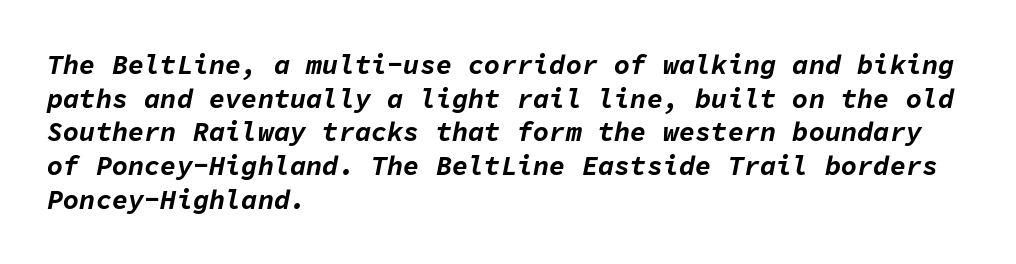
{"italic": "yes", "lean": "right", "slant_degrees": 11, "bold": "yes", "underline": "no", "align": "left", "line_spacing": "normal", "line_spacing_ratio": 1.25, "letter_spacing": "normal", "letter_spacing_em": 0.0, "glyph_px": 27}
